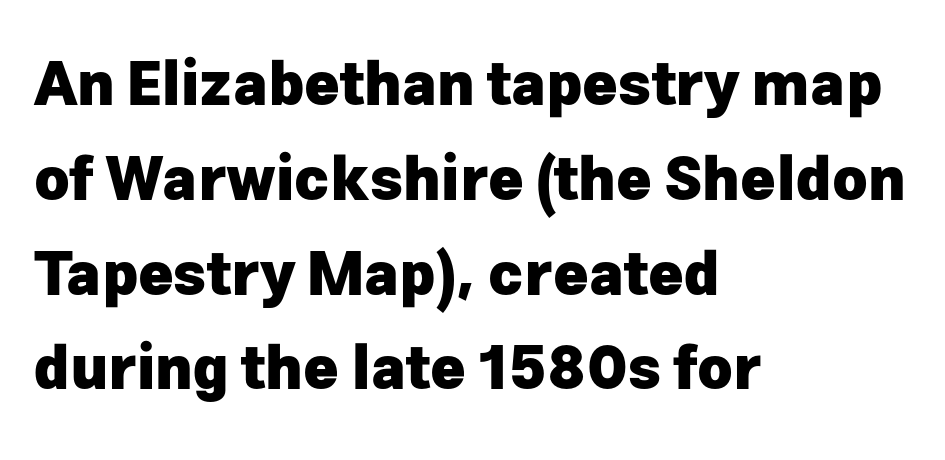
The image shows 60 px heavy sans-serif type, upright; set left-aligned, normal line spacing (1.58x), normal letter spacing, not underlined; low stroke contrast and a medium x-height.
